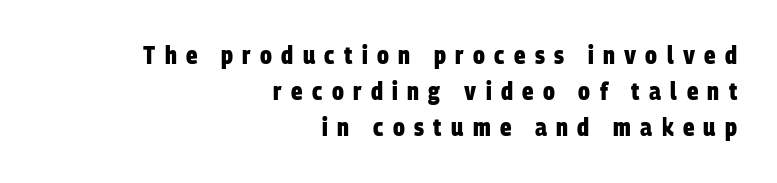
The glyphs are unaccompanied by any horizontal stroke below them. Compared with an ordinary text face, these strokes are far heavier — a full bold. The ragged edge is on the left, which tells us the setting is flush right. The horizontal fit of the characters is loose and conspicuously gappy. The line-height multiplier appears to be the usual default.
